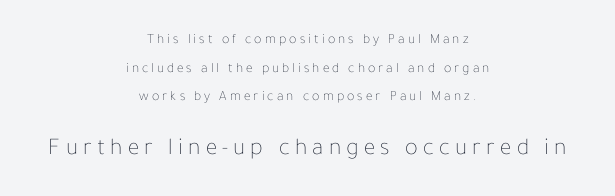
Q: Is the text bold? A: No.
Q: Is the text italic (slanted)? A: No, it is upright.
Q: Is the text underlined? A: No.
Q: How is the paragraph aligned? A: Centered.
Q: Is the spacing between letters normal or unusually wide? A: Unusually wide.
Q: Is the spacing between lines tight, normal or loose? A: Loose.
Q: Which block of text is set in a larger size, the first (top) or the second (bottom)? A: The second (bottom) one.
